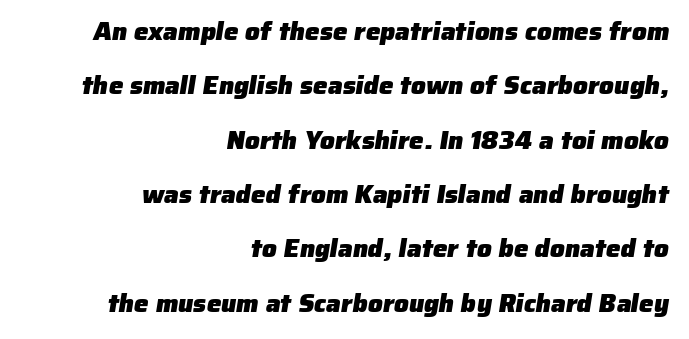
Q: Is the text bold? A: Yes.
Q: Is the text underlined? A: No.
Q: How is the paragraph aligned? A: Right-aligned.
Q: Is the spacing between letters normal or unusually wide? A: Normal.
Q: Is the spacing between lines tight, normal or loose? A: Loose.
